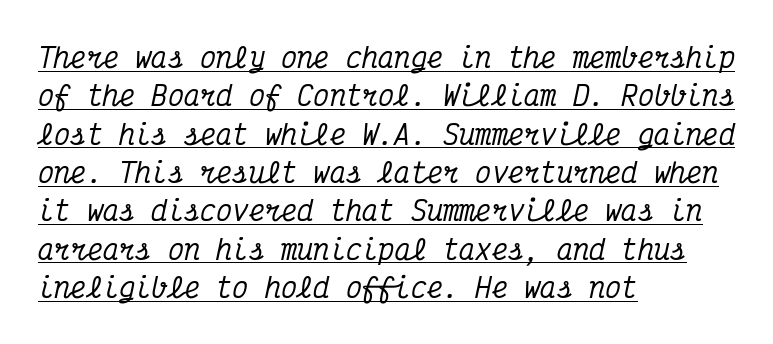
The image shows 27 px text type, italic (leaning right); set left-aligned, normal line spacing (1.42x), normal letter spacing, underlined.
